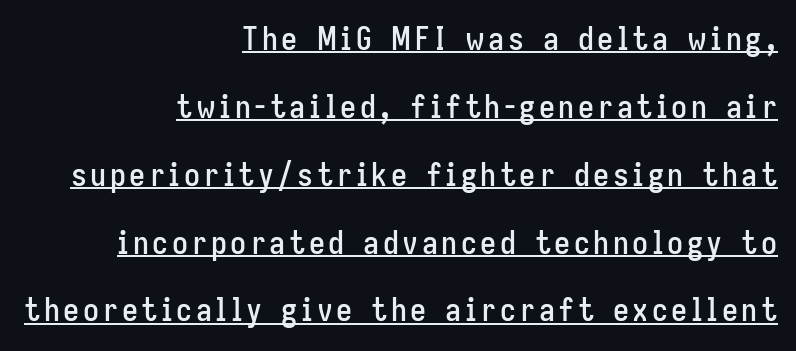
{"serif": "no", "italic": "no", "width": "condensed", "stroke_contrast": "low", "x_height": "medium", "monospaced": "no", "underline": "yes", "align": "right", "line_spacing": "loose", "line_spacing_ratio": 2.12, "glyph_px": 32}
